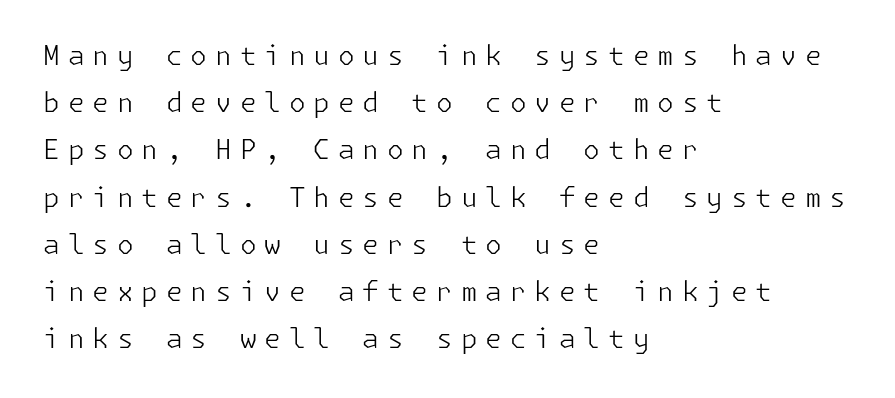
The image shows 27 px text type, upright; set left-aligned, line spacing 1.75x, unusually wide letter spacing (+0.29 em), not underlined.
